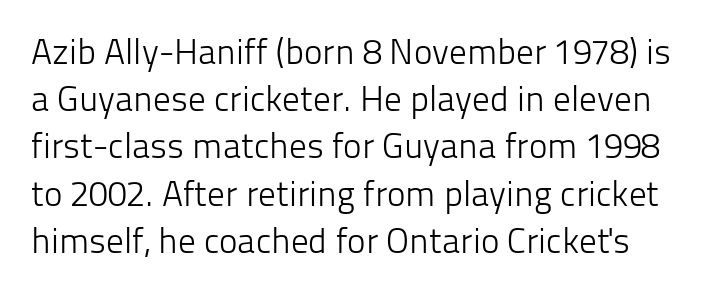
Q: Is the text bold? A: No.
Q: Is the text italic (slanted)? A: No, it is upright.
Q: Is the typeface a serif or a sans-serif typeface? A: Sans-serif.
Q: Is the text underlined? A: No.
Q: Is the spacing between letters normal or unusually wide? A: Normal.
Q: Is the spacing between lines tight, normal or loose? A: Normal.
Q: Width (condensed, normal, or wide)? A: Normal.
Q: Stroke contrast? A: Low.
Q: x-height? A: Medium.
Q: Monospaced? A: No.
